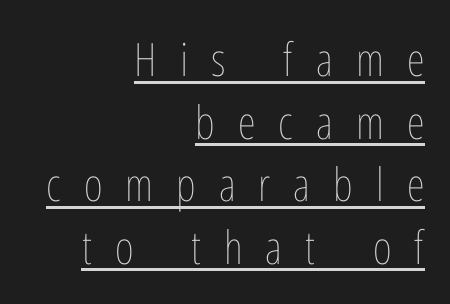
{"italic": "no", "bold": "no", "weight": "thin", "width": "condensed", "stroke_contrast": "low", "x_height": "medium", "monospaced": "no", "underline": "yes", "align": "right", "line_spacing": "normal", "line_spacing_ratio": 1.36, "letter_spacing": "wide", "letter_spacing_em": 0.5, "glyph_px": 46}
